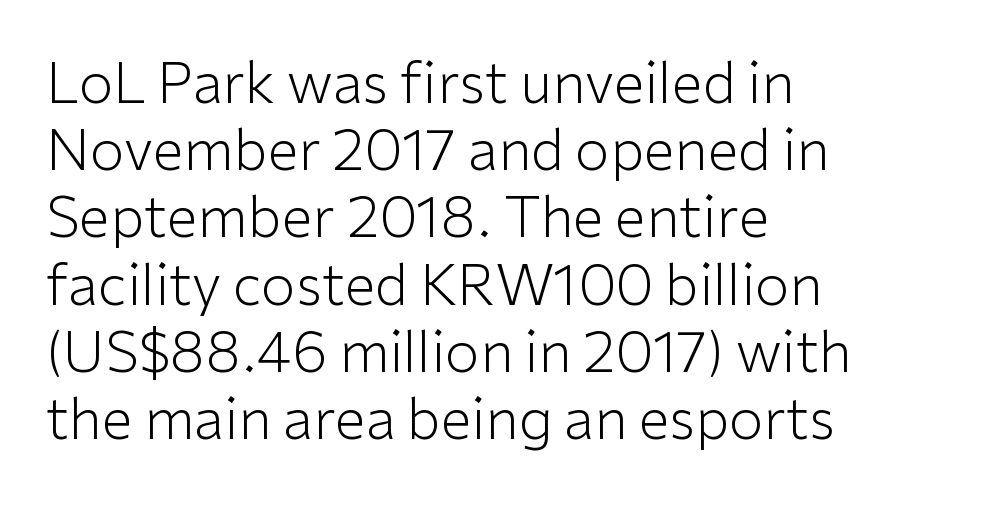
Q: Is the text bold? A: No.
Q: Is the text italic (slanted)? A: No, it is upright.
Q: Is the typeface a serif or a sans-serif typeface? A: Sans-serif.
Q: Is the text underlined? A: No.
Q: How is the paragraph aligned? A: Left-aligned.
Q: Is the spacing between letters normal or unusually wide? A: Normal.
Q: Width (condensed, normal, or wide)? A: Normal.
Q: Stroke contrast? A: Low.
Q: x-height? A: Medium.
Q: Monospaced? A: No.
